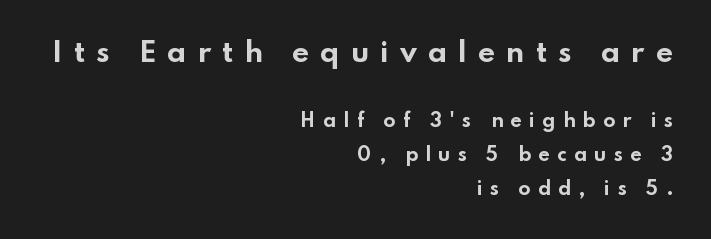
The image shows 27 px bold type, upright; set right-aligned, loose line spacing (1.9x), unusually wide letter spacing (+0.4 em), not underlined; the first (top) block is 1.5x larger.
